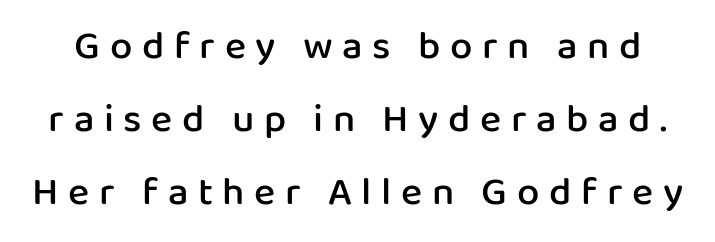
The image shows 40 px semibold sans-serif type, upright; set line spacing 1.83x, unusually wide letter spacing (+0.24 em), not underlined; low stroke contrast and a medium x-height.
